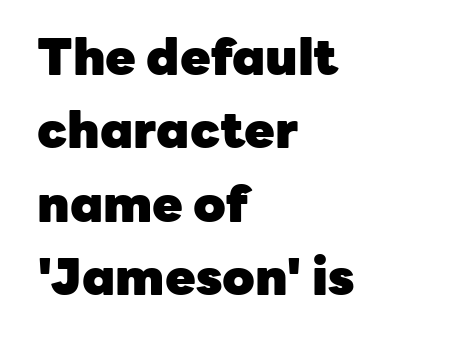
{"serif": "no", "italic": "no", "bold": "yes", "weight": "heavy", "width": "normal", "stroke_contrast": "low", "x_height": "medium", "monospaced": "no", "underline": "no", "align": "left", "line_spacing": "normal", "line_spacing_ratio": 1.47, "letter_spacing": "normal", "letter_spacing_em": 0.0, "glyph_px": 50}
